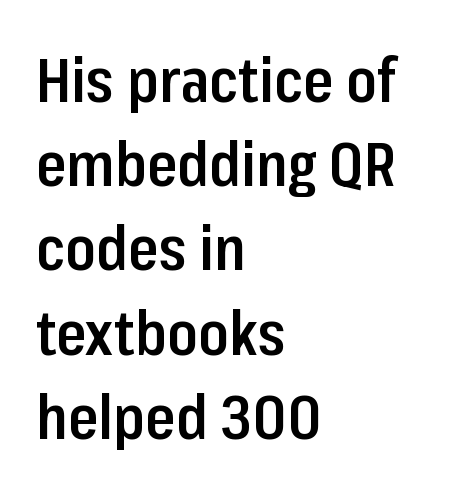
The image shows 61 px semibold, condensed sans-serif type, upright; set left-aligned, normal line spacing (1.38x), normal letter spacing, not underlined; low stroke contrast and a medium x-height.
